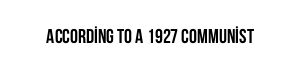
The rendering keeps characters at their native spacing. Underlining? Definitely not there. Nope, not italic — everything's standing straight. Set as a true bold cut, around the 700 mark.
